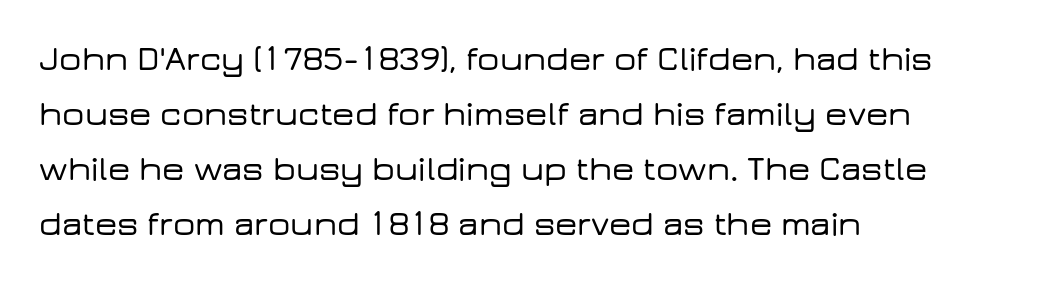
Q: Is the text italic (slanted)? A: No, it is upright.
Q: Is the typeface a serif or a sans-serif typeface? A: Sans-serif.
Q: Is the text underlined? A: No.
Q: How is the paragraph aligned? A: Left-aligned.
Q: Is the spacing between letters normal or unusually wide? A: Normal.
Q: Is the spacing between lines tight, normal or loose? A: Normal.
Q: Width (condensed, normal, or wide)? A: Wide.
Q: Stroke contrast? A: Low.
Q: x-height? A: Medium.
Q: Monospaced? A: No.
